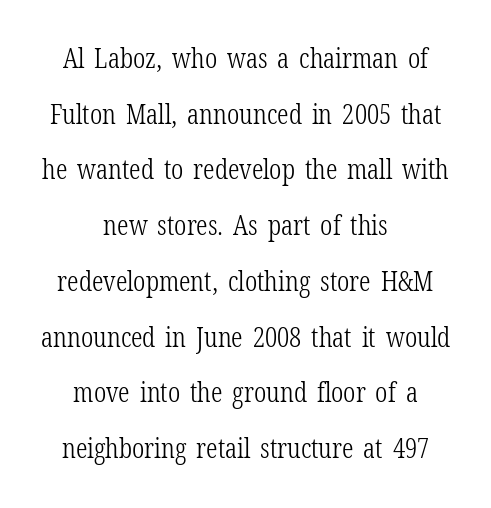
This is serif lettering, the kind often seen in printed books. Compared with typical paragraphs, the rows here are farther apart. Notice how the passage keeps no hard edge, just a central spine. Is the letter spacing exaggerated? No — it looks like the ordinary default. Type without underlining.
